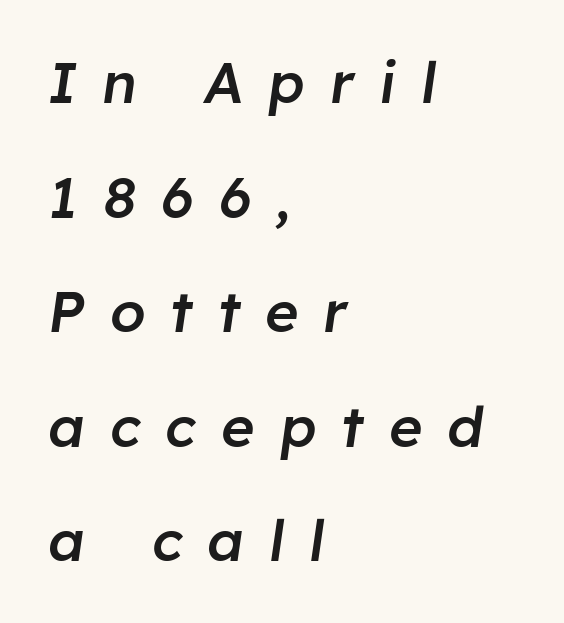
Q: Is the text bold? A: Semi-bold.
Q: Is the text italic (slanted)? A: Yes, it leans right by about 8 degrees.
Q: Is the text underlined? A: No.
Q: How is the paragraph aligned? A: Left-aligned.
Q: Is the spacing between letters normal or unusually wide? A: Unusually wide.
Q: Is the spacing between lines tight, normal or loose? A: Loose.
Q: Width (condensed, normal, or wide)? A: Normal.
Q: Stroke contrast? A: Low.
Q: x-height? A: Medium.
Q: Monospaced? A: No.
